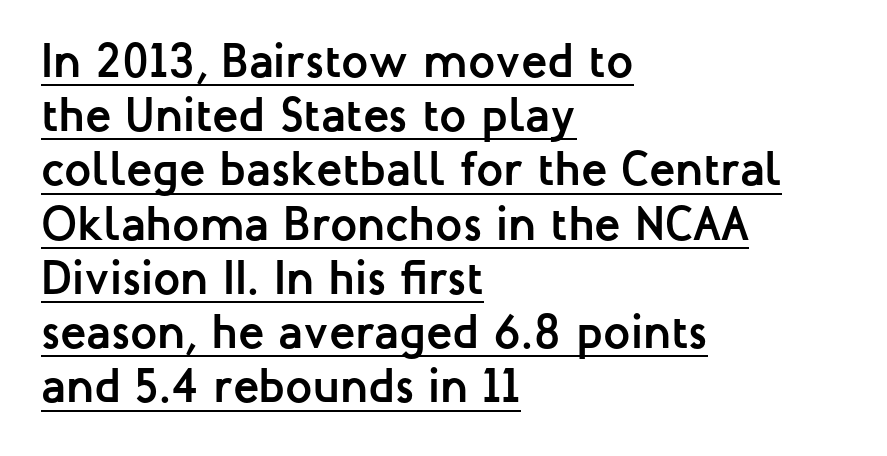
{"serif": "no", "italic": "no", "bold": "yes", "weight": "semibold", "width": "normal", "stroke_contrast": "low", "x_height": "medium", "monospaced": "no", "underline": "yes", "align": "left", "line_spacing": "tight", "line_spacing_ratio": 1.13, "letter_spacing": "normal", "letter_spacing_em": 0.0, "glyph_px": 48}
